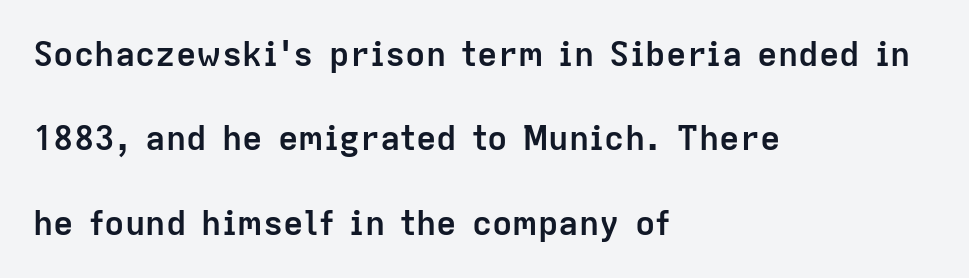
The glyphs have the mass of a bold cut. Is the block centered? No — it sits flush against the left margin. This rendering features lettering with no underline. Character widths vary here, with narrow letters taking less room than wide ones.
